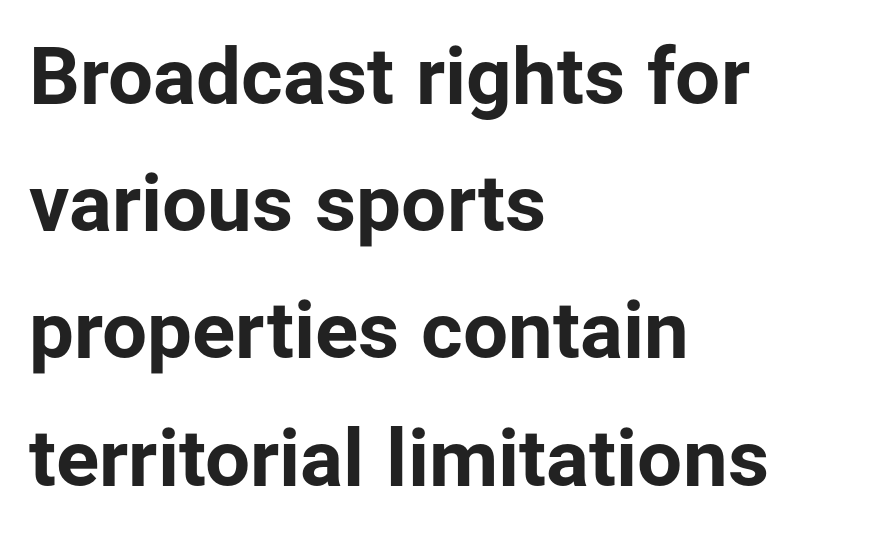
The image shows 80 px bold sans-serif type, upright; set left-aligned, normal line spacing (1.59x), normal letter spacing, not underlined; low stroke contrast and a medium x-height.
